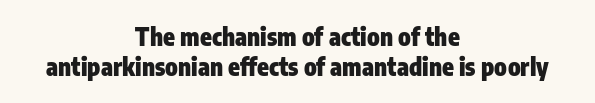
{"italic": "no", "bold": "yes", "underline": "no", "align": "center", "line_spacing_ratio": 1.24, "letter_spacing": "normal", "letter_spacing_em": 0.0, "glyph_px": 24}
